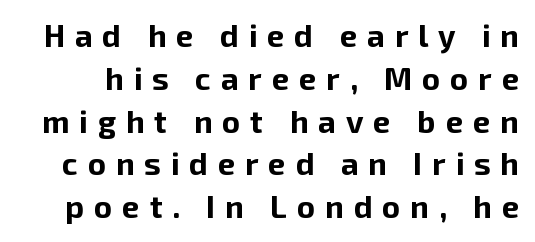
Q: Is the text bold? A: Yes.
Q: Is the text italic (slanted)? A: No, it is upright.
Q: Is the typeface a serif or a sans-serif typeface? A: Sans-serif.
Q: Is the text underlined? A: No.
Q: Is the spacing between letters normal or unusually wide? A: Unusually wide.
Q: Is the spacing between lines tight, normal or loose? A: Normal.
Q: Width (condensed, normal, or wide)? A: Normal.
Q: Stroke contrast? A: Low.
Q: x-height? A: Medium.
Q: Monospaced? A: No.
